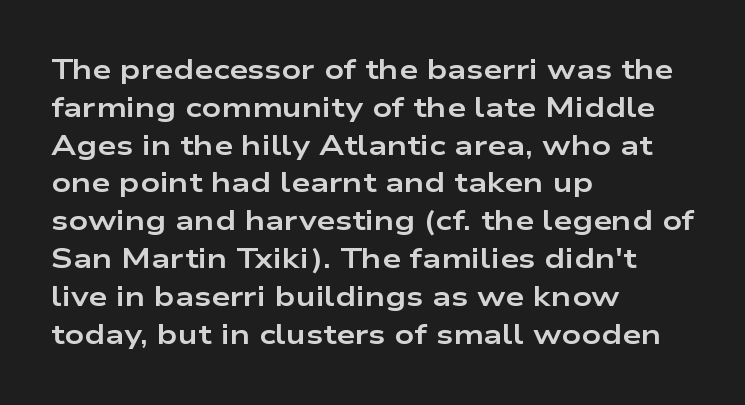
{"italic": "no", "bold": "yes", "underline": "no", "align": "left", "line_spacing": "normal", "line_spacing_ratio": 1.4, "letter_spacing": "normal", "letter_spacing_em": 0.0, "glyph_px": 27}
